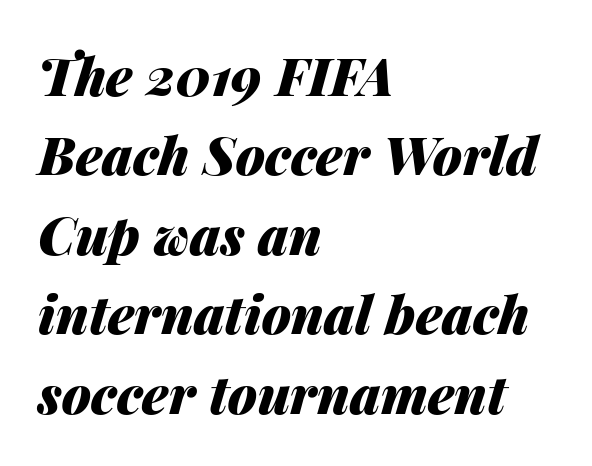
Q: Is the text bold? A: Yes.
Q: Is the text italic (slanted)? A: Yes, it leans right by about 14 degrees.
Q: Is the text underlined? A: No.
Q: How is the paragraph aligned? A: Left-aligned.
Q: Is the spacing between letters normal or unusually wide? A: Normal.
Q: Is the spacing between lines tight, normal or loose? A: Normal.
Q: Width (condensed, normal, or wide)? A: Normal.
Q: Stroke contrast? A: Medium.
Q: x-height? A: Medium.
Q: Monospaced? A: No.
